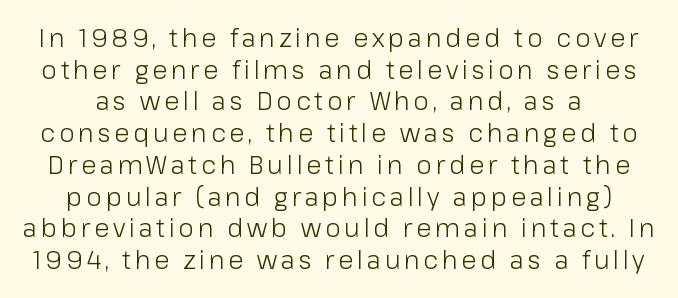
The letterforms sit at book weight or below. Vertically, the passage feels balanced, rows spaced as you'd expect. No italicization has been applied; the sample stays upright. Bare-footed words on every line.
